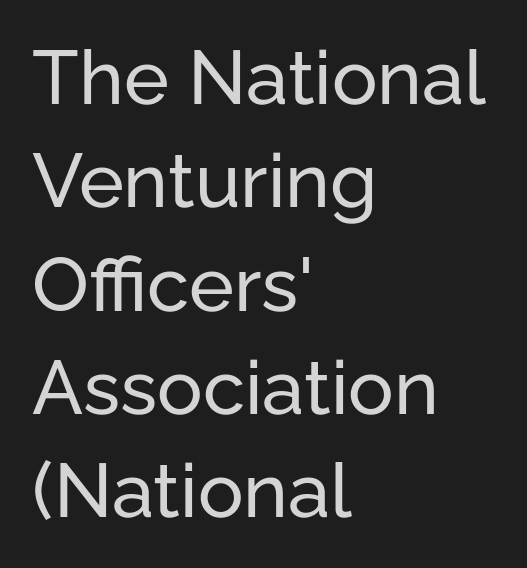
{"serif": "no", "italic": "no", "width": "normal", "stroke_contrast": "low", "x_height": "medium", "monospaced": "no", "underline": "no", "align": "left", "line_spacing": "normal", "line_spacing_ratio": 1.36, "letter_spacing": "normal", "letter_spacing_em": 0.0, "glyph_px": 76}
